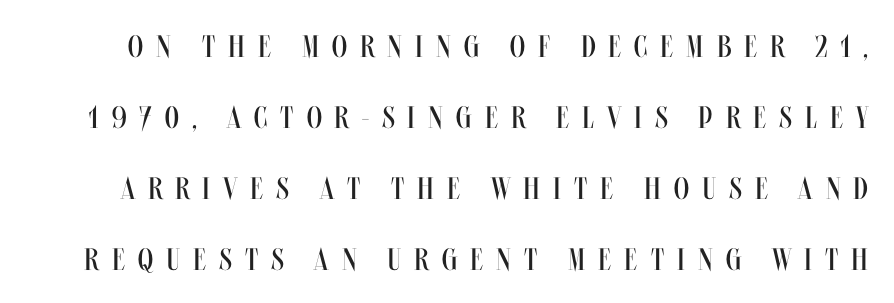
Compared with typical paragraphs, the rows here are farther apart. The gaps between neighbouring characters are conspicuously large. The zone under the glyphs is completely vacant. Note the varied advance widths — an 'i' is clearly narrower than an 'm'. Does the lettering tilt? It doesn't — this is upright. Compared with a typical body face, this is equally light or lighter still.
